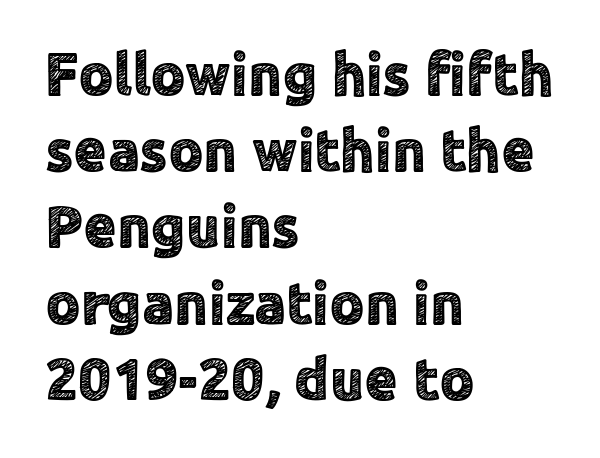
Nobody touched the tracking dial on this one. The letters advance in unequal steps, a hallmark of proportional type. The vertical gap from one line to the next is medium. Nobody drew a line under any word here. If you drew a line through each stem, it would be perfectly vertical. Letterform terminals end flat and unadorned throughout the passage.
